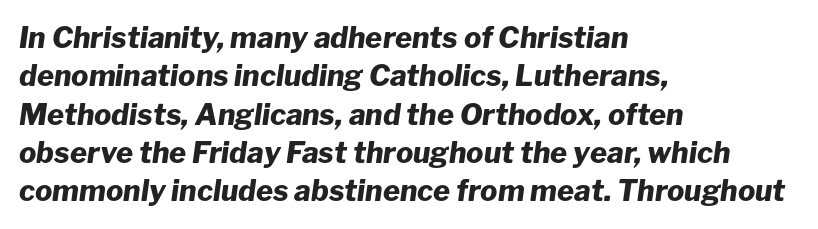
Alignment: flush left. The line-height multiplier appears to be the usual default. Weight check: bold — yes, fully. Notice how the stems are inclined rather than vertical — that's the hallmark of italics.
